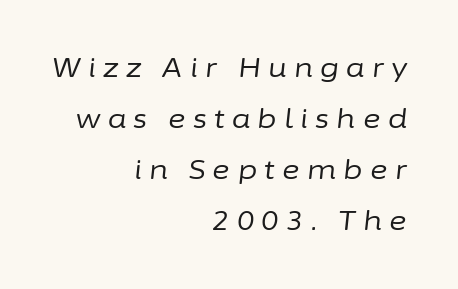
Q: Is the text bold? A: No.
Q: Is the text italic (slanted)? A: Yes, it leans right by about 6 degrees.
Q: Is the text underlined? A: No.
Q: How is the paragraph aligned? A: Right-aligned.
Q: Is the spacing between letters normal or unusually wide? A: Unusually wide.
